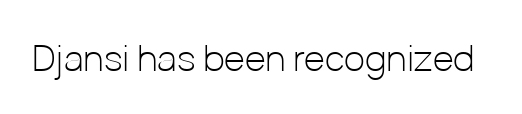
Each letter's strokes conclude bluntly, with no projecting serifs. Does the lettering tilt? It doesn't — this is upright. These lines are rendered in a variable-pitch font. The space directly below the letters is spotless.
